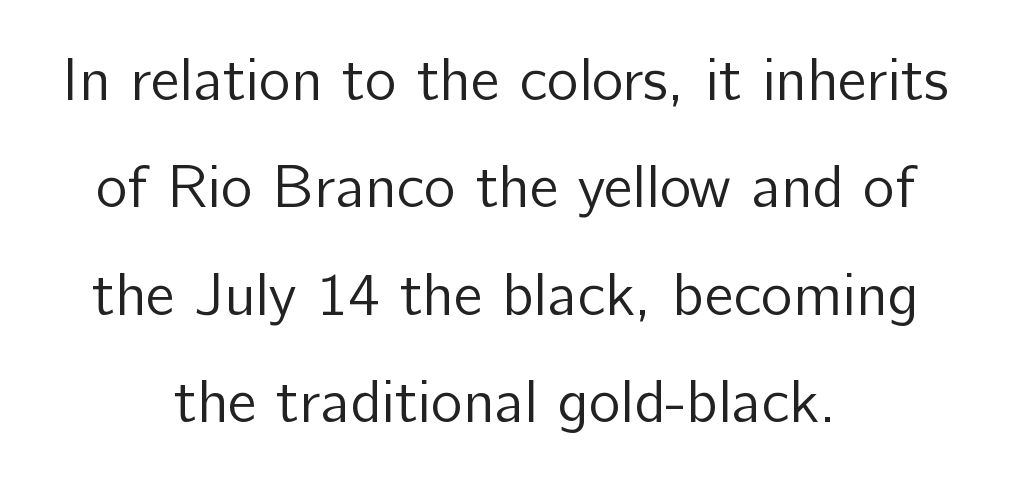
The image shows 60 px regular-weight sans-serif type, upright; set centered, line spacing 1.79x, normal letter spacing, not underlined; low stroke contrast and a medium x-height.
